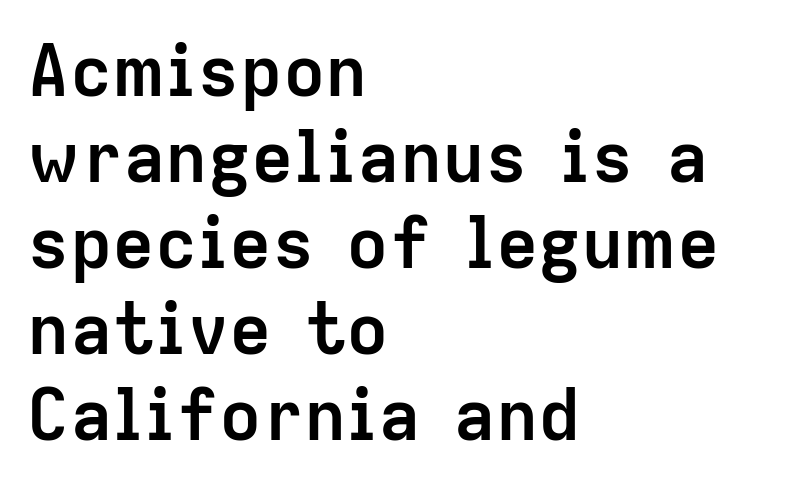
Q: Is the text bold? A: Yes.
Q: Is the text italic (slanted)? A: No, it is upright.
Q: Is the typeface a serif or a sans-serif typeface? A: Sans-serif.
Q: Is the text underlined? A: No.
Q: How is the paragraph aligned? A: Left-aligned.
Q: Is the spacing between letters normal or unusually wide? A: Normal.
Q: Width (condensed, normal, or wide)? A: Normal.
Q: Stroke contrast? A: Low.
Q: x-height? A: Medium.
Q: Monospaced? A: No.
